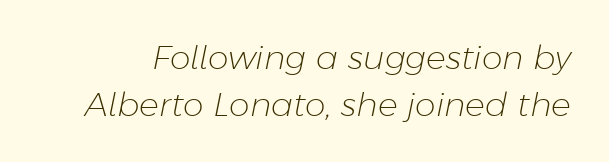
Q: Is the text bold? A: No.
Q: Is the text italic (slanted)? A: Yes, it leans right by about 11 degrees.
Q: Is the text underlined? A: No.
Q: Is the spacing between letters normal or unusually wide? A: Normal.
Q: Is the spacing between lines tight, normal or loose? A: Normal.
Q: Width (condensed, normal, or wide)? A: Normal.
Q: Stroke contrast? A: Low.
Q: x-height? A: Medium.
Q: Monospaced? A: No.
